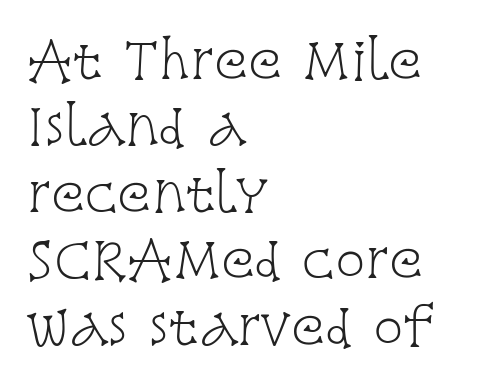
Unlike italic type, these characters show no tilt at all. Inter-character spacing is left at the font's built-in metrics. Only glyphs here, with clear space below each row. Serif or sans? Serif — the stroke terminals have little feet. Compared with a typical body face, this is equally light or lighter still.
